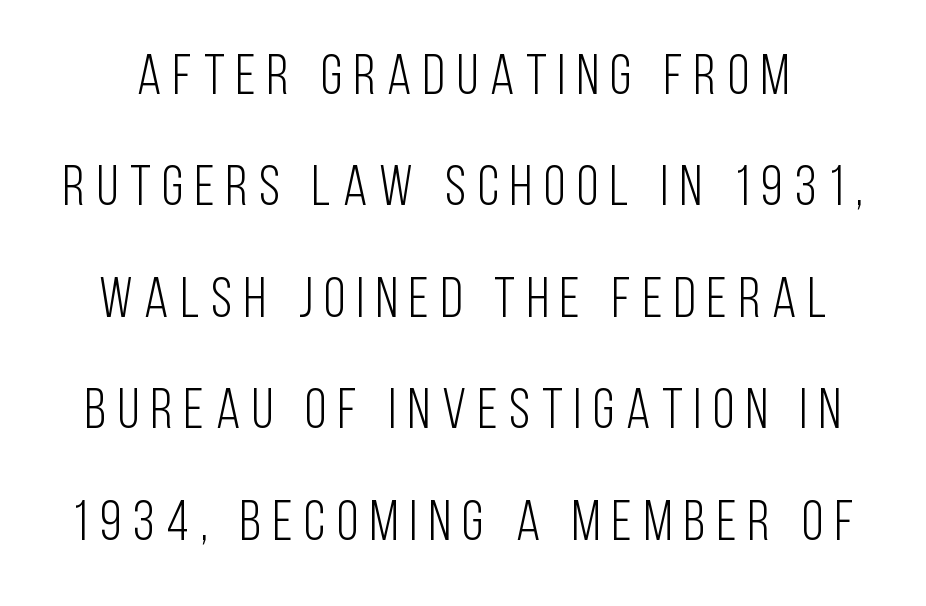
{"serif": "no", "italic": "no", "bold": "no", "weight": "light", "width": "condensed", "stroke_contrast": "low", "x_height": "large", "monospaced": "no", "underline": "no", "line_spacing": "loose", "line_spacing_ratio": 1.99, "letter_spacing": "wide", "letter_spacing_em": 0.21, "glyph_px": 56}
